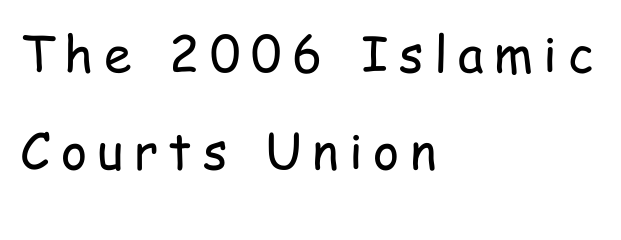
The image shows 50 px regular-weight, condensed sans-serif type, upright; set left-aligned, loose line spacing (1.94x), unusually wide letter spacing (+0.21 em), not underlined; low stroke contrast and a medium x-height.
